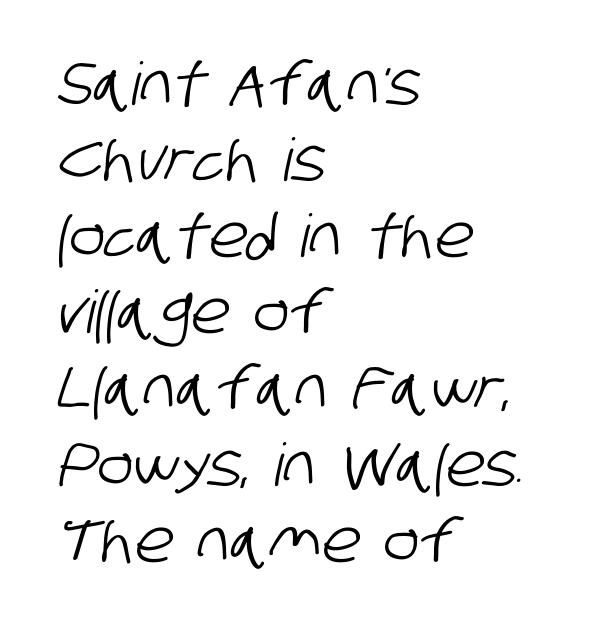
The image shows 59 px condensed sans-serif type; set left-aligned, normal line spacing (1.29x), normal letter spacing, not underlined; low stroke contrast and a large x-height.
